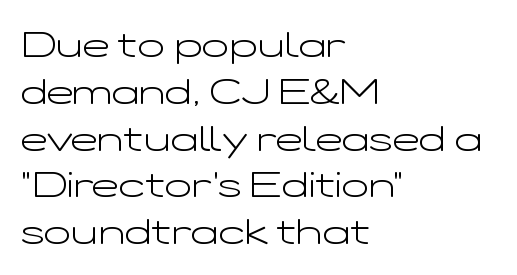
Q: Is the text bold? A: No.
Q: Is the text italic (slanted)? A: No, it is upright.
Q: Is the typeface a serif or a sans-serif typeface? A: Sans-serif.
Q: Is the text underlined? A: No.
Q: How is the paragraph aligned? A: Left-aligned.
Q: Is the spacing between letters normal or unusually wide? A: Normal.
Q: Is the spacing between lines tight, normal or loose? A: Normal.
Q: Width (condensed, normal, or wide)? A: Wide.
Q: Stroke contrast? A: Low.
Q: x-height? A: Medium.
Q: Monospaced? A: No.
